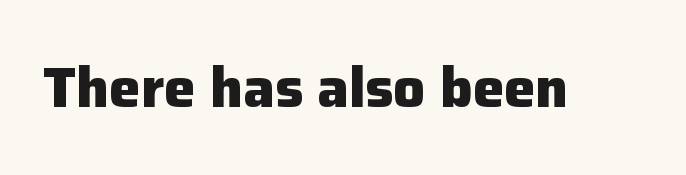
Each letter keeps its own natural width here, so spacing adapts to shape. The space directly below the letters is spotless. Between one letter and the next there's only the usual sliver of space. The type sits square on the baseline with zero lean. This is heavy type, rendered in bold. Font category for this specimen: sans-serif.
